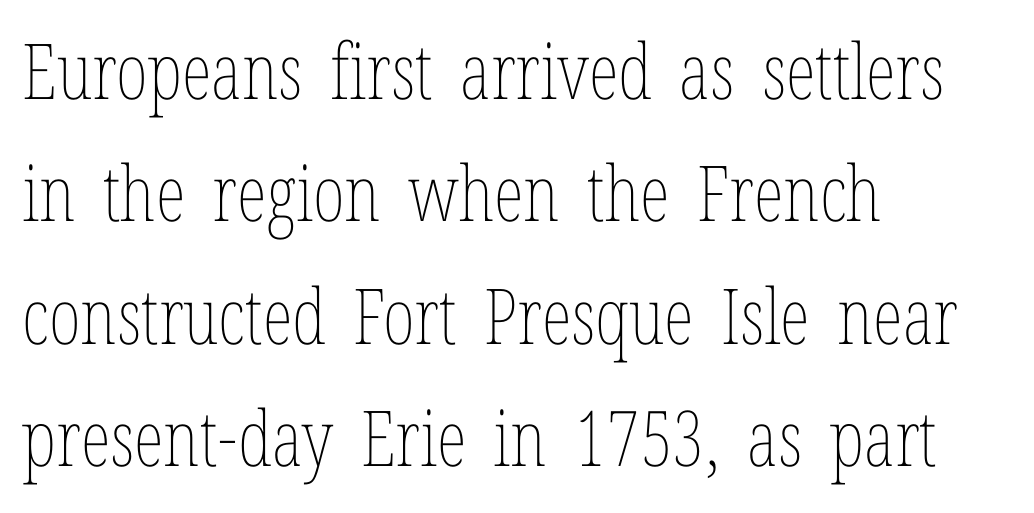
Q: Is the text bold? A: No.
Q: Is the text italic (slanted)? A: No, it is upright.
Q: Is the text underlined? A: No.
Q: How is the paragraph aligned? A: Left-aligned.
Q: Is the spacing between letters normal or unusually wide? A: Normal.
Q: Is the spacing between lines tight, normal or loose? A: Normal.
Q: Width (condensed, normal, or wide)? A: Condensed.
Q: Stroke contrast? A: Low.
Q: x-height? A: Medium.
Q: Monospaced? A: No.
